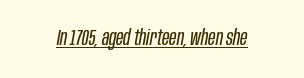
Q: Is the text bold? A: No.
Q: Is the text italic (slanted)? A: Yes, it leans right by about 10 degrees.
Q: Is the text underlined? A: Yes.
Q: Is the spacing between letters normal or unusually wide? A: Normal.
